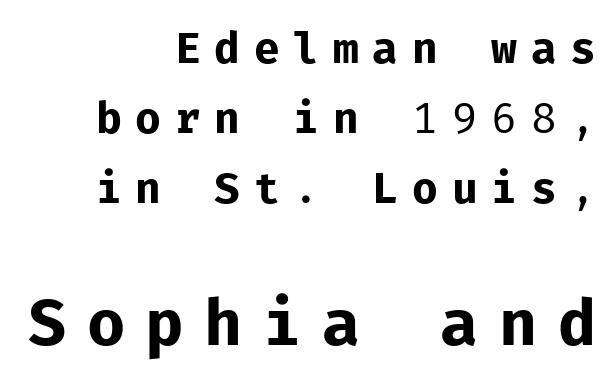
Ordinary non-slanted type is in use. The face used here appears at its bigger size in the lower chunk. Here the designer chose a console-style face with uniform glyph widths. The typesetter chose a ragged-left arrangement here. A normal amount of white space separates one row of letters from the next. The typeface chosen for these lines omits serifs.
